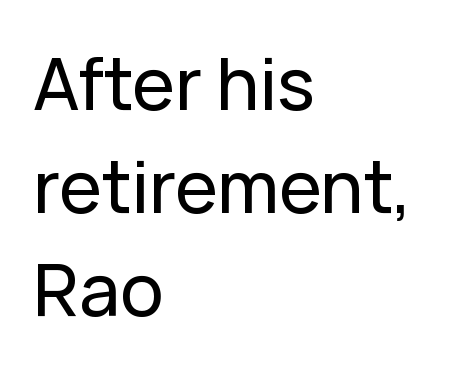
{"serif": "no", "italic": "no", "width": "normal", "stroke_contrast": "low", "x_height": "medium", "monospaced": "no", "underline": "no", "align": "left", "line_spacing": "normal", "line_spacing_ratio": 1.43, "letter_spacing": "normal", "letter_spacing_em": 0.0, "glyph_px": 72}
